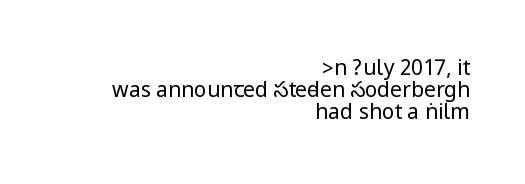
The image shows 21 px text type, upright; set right-aligned, tight line spacing (1.05x), normal letter spacing, not underlined.
